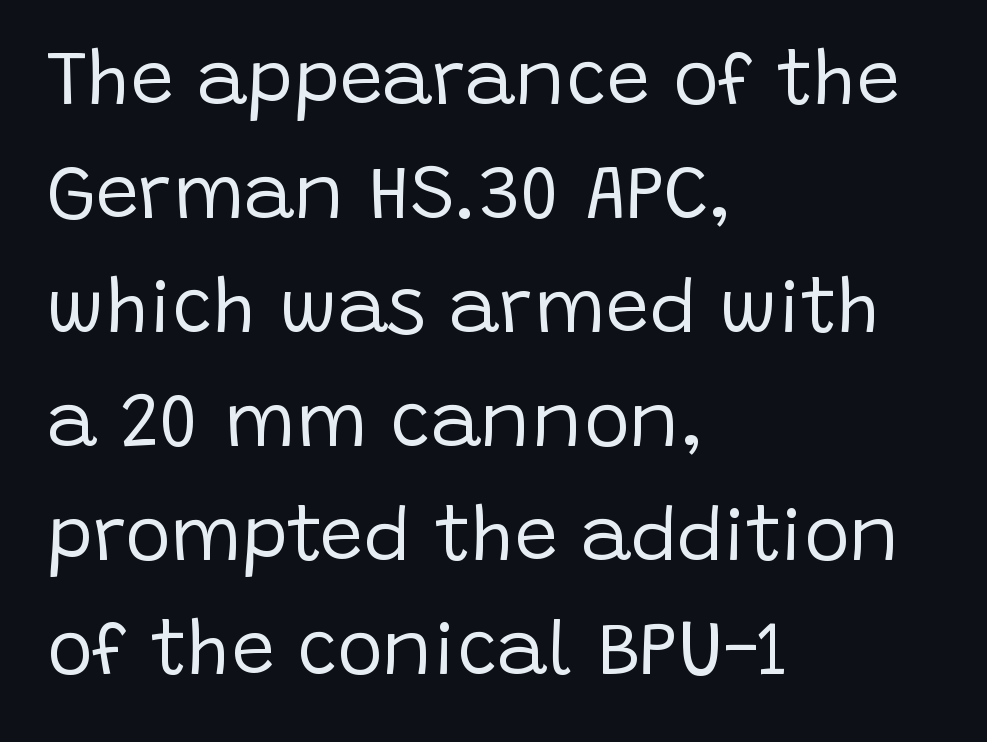
Q: Is the text bold? A: No.
Q: Is the text italic (slanted)? A: No, it is upright.
Q: Is the typeface a serif or a sans-serif typeface? A: Sans-serif.
Q: Is the text underlined? A: No.
Q: How is the paragraph aligned? A: Left-aligned.
Q: Is the spacing between letters normal or unusually wide? A: Normal.
Q: Is the spacing between lines tight, normal or loose? A: Normal.
Q: Width (condensed, normal, or wide)? A: Normal.
Q: Stroke contrast? A: Low.
Q: x-height? A: Large.
Q: Monospaced? A: No.
